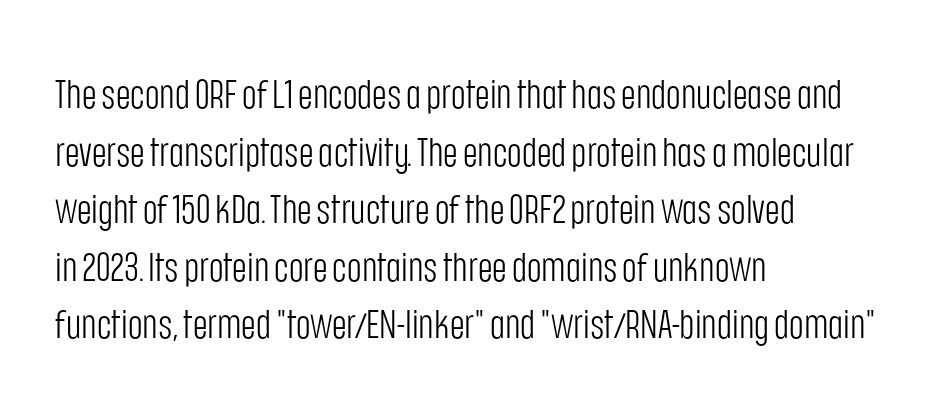
The image shows 40 px light, condensed sans-serif type, upright; set left-aligned, normal line spacing (1.44x), normal letter spacing, not underlined; low stroke contrast and a large x-height.
